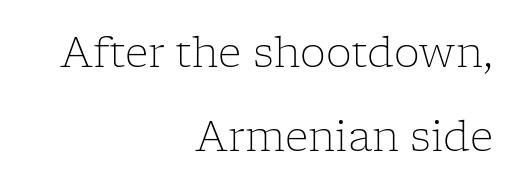
Q: Is the text bold? A: No.
Q: Is the text italic (slanted)? A: No, it is upright.
Q: Is the typeface a serif or a sans-serif typeface? A: Serif.
Q: Is the text underlined? A: No.
Q: How is the paragraph aligned? A: Right-aligned.
Q: Is the spacing between letters normal or unusually wide? A: Normal.
Q: Is the spacing between lines tight, normal or loose? A: Loose.
Q: Width (condensed, normal, or wide)? A: Normal.
Q: Stroke contrast? A: Low.
Q: x-height? A: Medium.
Q: Monospaced? A: No.
